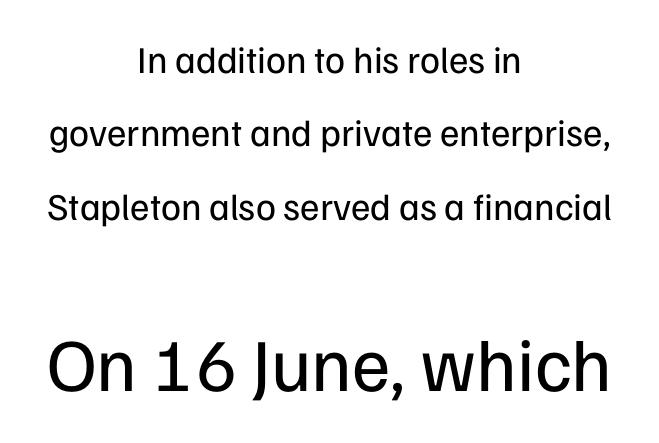
The image shows 75 px regular-weight sans-serif type, upright; set centered, loose line spacing (1.93x), normal letter spacing, not underlined; the second (bottom) block is 1.97x larger; low stroke contrast and a medium x-height.
